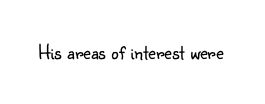
{"italic": "no", "bold": "no", "underline": "no", "letter_spacing": "normal", "letter_spacing_em": 0.0, "glyph_px": 21}
